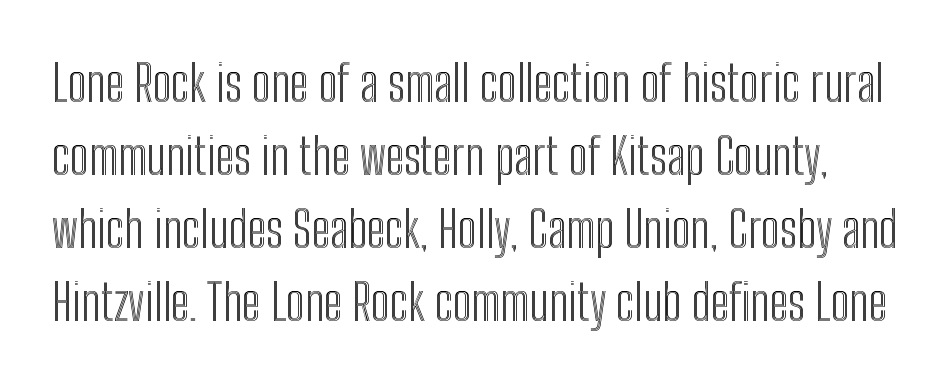
The image shows 50 px condensed type, upright; set normal line spacing (1.46x), normal letter spacing, not underlined; a medium x-height.
